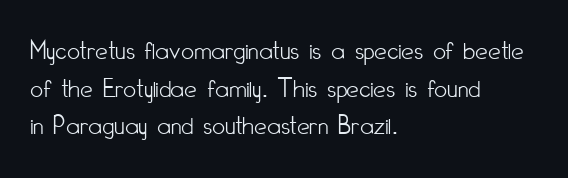
Q: Is the text bold? A: No.
Q: Is the text italic (slanted)? A: No, it is upright.
Q: Is the typeface a serif or a sans-serif typeface? A: Sans-serif.
Q: Is the text underlined? A: No.
Q: How is the paragraph aligned? A: Left-aligned.
Q: Is the spacing between letters normal or unusually wide? A: Normal.
Q: Is the spacing between lines tight, normal or loose? A: Normal.
Q: Width (condensed, normal, or wide)? A: Condensed.
Q: Stroke contrast? A: Low.
Q: x-height? A: Small.
Q: Monospaced? A: No.
